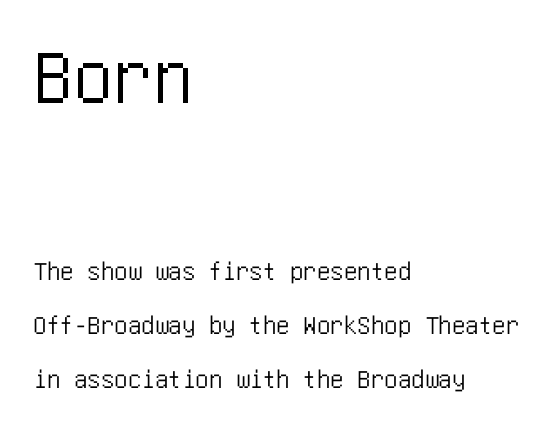
The image shows 80 px condensed sans-serif type, upright; set left-aligned, loose line spacing (1.99x), normal letter spacing, not underlined; the first (top) block is 2.96x larger; low stroke contrast and a large x-height.
